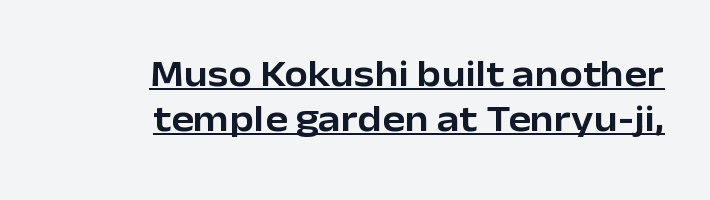
{"serif": "no", "italic": "no", "width": "normal", "stroke_contrast": "low", "x_height": "medium", "monospaced": "no", "underline": "yes", "align": "right", "line_spacing_ratio": 1.19, "letter_spacing": "normal", "letter_spacing_em": 0.0, "glyph_px": 38}
